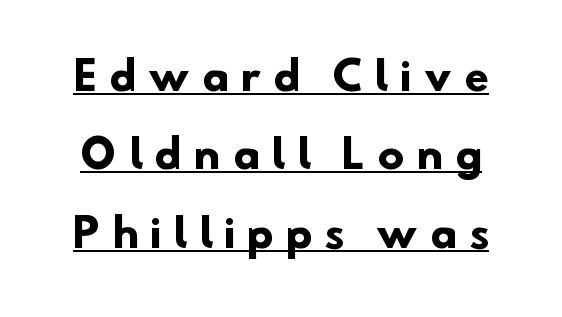
Q: Is the text bold? A: Yes.
Q: Is the typeface a serif or a sans-serif typeface? A: Sans-serif.
Q: Is the text underlined? A: Yes.
Q: Is the spacing between letters normal or unusually wide? A: Unusually wide.
Q: Is the spacing between lines tight, normal or loose? A: Loose.
Q: Width (condensed, normal, or wide)? A: Normal.
Q: Stroke contrast? A: Low.
Q: x-height? A: Small.
Q: Monospaced? A: No.
